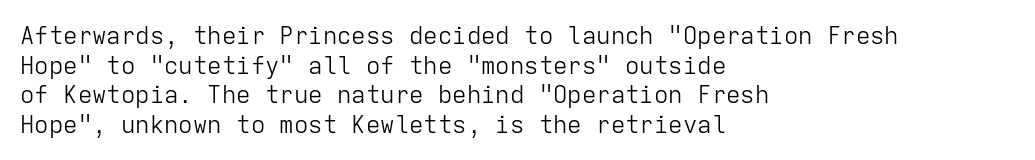
Words appear dense and cohesive because spacing is normal. Stem width sits at or under what a default text font uses. Honestly, there is no underline to notice here at all. The lettering stays uniformly vertical, giving the passage a roman look.
